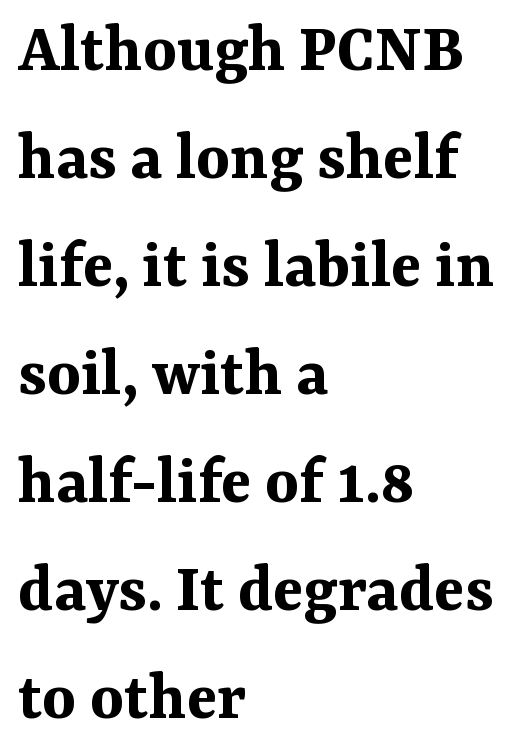
The image shows 71 px bold serif type, upright; set left-aligned, normal line spacing (1.52x), normal letter spacing, not underlined; medium stroke contrast and a medium x-height.
